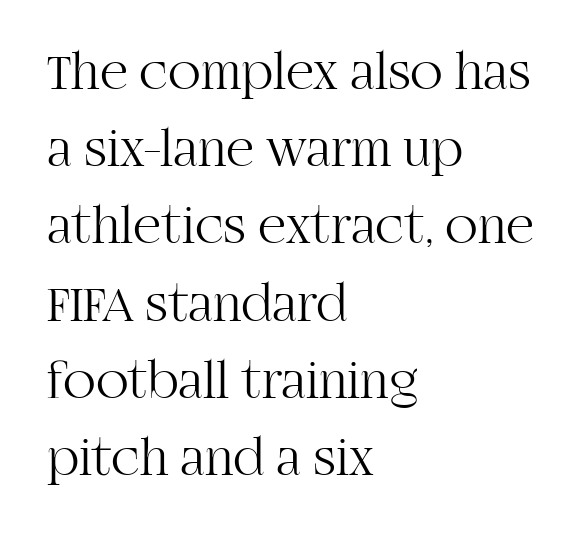
The leading is moderate, giving the passage an even texture. The passage is arranged the way most books set body copy — flush left. In terms of letterform style, serifs are clearly present. Posture: upright roman.
